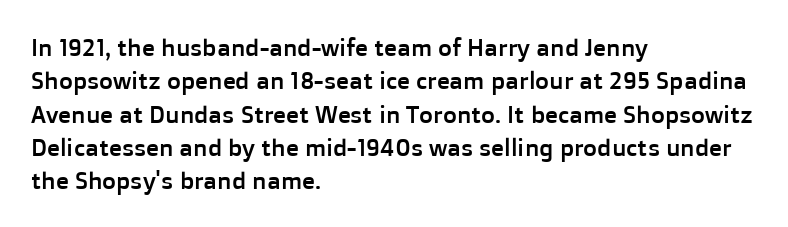
Q: Is the text italic (slanted)? A: No, it is upright.
Q: Is the text underlined? A: No.
Q: How is the paragraph aligned? A: Left-aligned.
Q: Is the spacing between letters normal or unusually wide? A: Normal.
Q: Is the spacing between lines tight, normal or loose? A: Normal.
